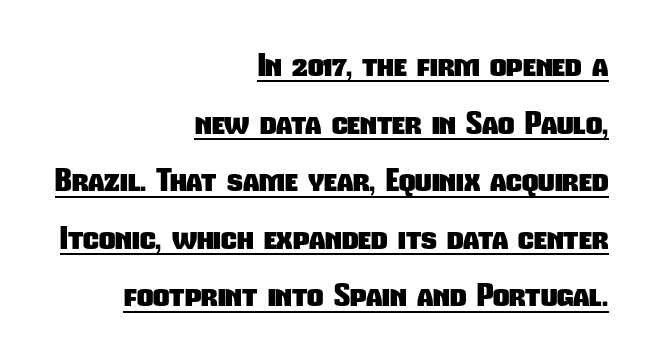
Q: Is the text bold? A: Yes.
Q: Is the typeface a serif or a sans-serif typeface? A: Sans-serif.
Q: Is the text underlined? A: Yes.
Q: How is the paragraph aligned? A: Right-aligned.
Q: Is the spacing between letters normal or unusually wide? A: Normal.
Q: Width (condensed, normal, or wide)? A: Condensed.
Q: Stroke contrast? A: Low.
Q: x-height? A: Medium.
Q: Monospaced? A: No.
